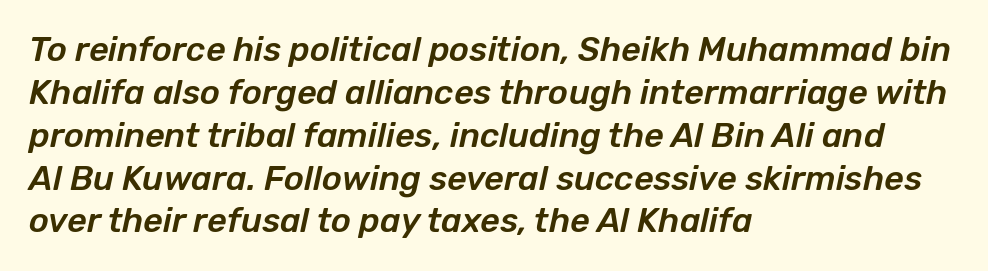
Q: Is the text italic (slanted)? A: Yes, it leans right by about 12 degrees.
Q: Is the text underlined? A: No.
Q: How is the paragraph aligned? A: Left-aligned.
Q: Is the spacing between letters normal or unusually wide? A: Normal.
Q: Is the spacing between lines tight, normal or loose? A: Normal.
Q: Width (condensed, normal, or wide)? A: Normal.
Q: Stroke contrast? A: Low.
Q: x-height? A: Medium.
Q: Monospaced? A: No.
